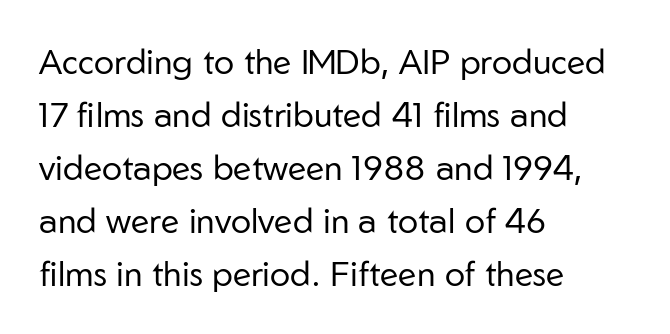
Vertical stems look standard width or narrower in stroke. Is this a sans? Yes — the strokes have no serifs. This sample uses plain, unmodified letter spacing. Horizontally, the lines are justified to the leading edge only.
